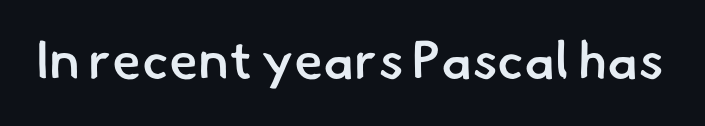
Q: Is the text bold? A: Semi-bold.
Q: Is the typeface a serif or a sans-serif typeface? A: Sans-serif.
Q: Is the text underlined? A: No.
Q: Is the spacing between letters normal or unusually wide? A: Normal.
Q: Width (condensed, normal, or wide)? A: Normal.
Q: Stroke contrast? A: Low.
Q: x-height? A: Small.
Q: Monospaced? A: No.
